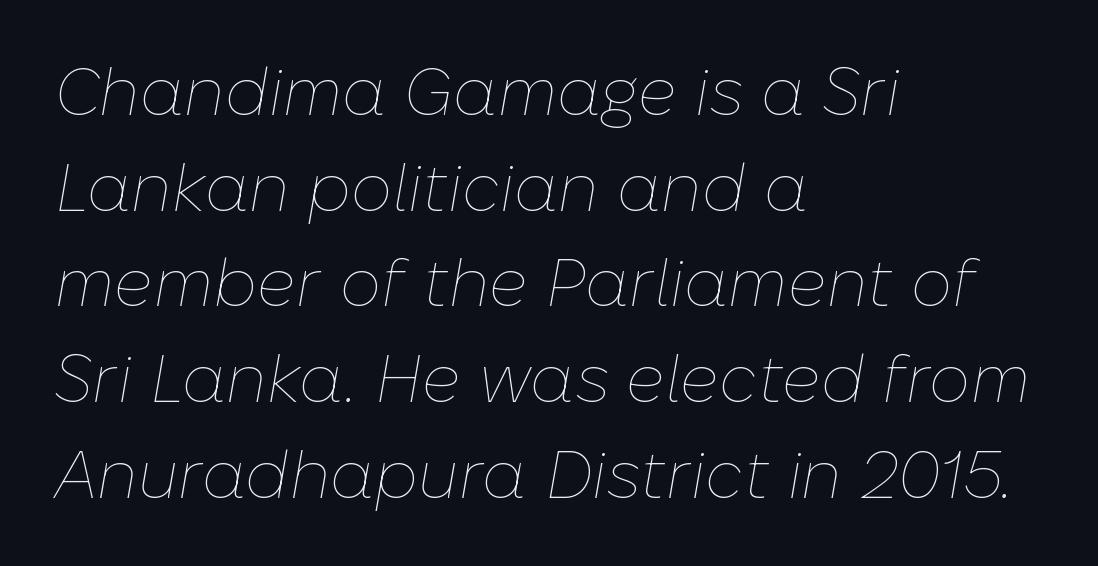
Check under the words: just untouched page. This sample uses an oblique cut, with every glyph tilted off the vertical. This sample keeps an unexceptional amount of space between lines. Spacing verdict: proportional, widths tailored to each character.
